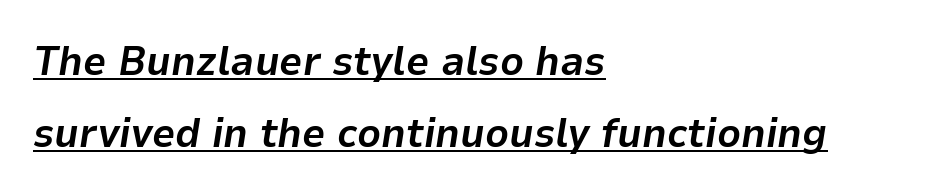
This sample has the flowing, uneven cadence of proportional lettering. Every word sits above its own underline. Layout note: lines flush left. The glyphs have the mass of a bold cut. The type is set solid horizontally, with unmodified tracking.
